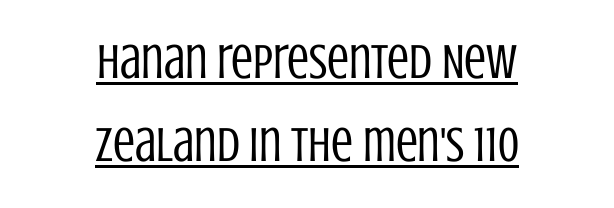
These glyphs show unthickened strokes, regular width or finer. Think of a printed novel: that variable character pitch is what you see here. The face used here is rendered with its standard letterfit. A baseline rule has been typeset under these characters. Serif or sans? Sans — the stroke terminals are bare. Quick note: interline space is typical.
